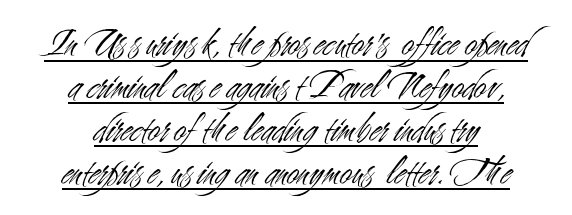
Q: Is the text bold? A: No.
Q: Is the text italic (slanted)? A: Yes.
Q: Is the typeface a serif or a sans-serif typeface? A: Sans-serif.
Q: Is the text underlined? A: Yes.
Q: How is the paragraph aligned? A: Centered.
Q: Is the spacing between letters normal or unusually wide? A: Normal.
Q: Is the spacing between lines tight, normal or loose? A: Tight.
Q: Width (condensed, normal, or wide)? A: Condensed.
Q: Stroke contrast? A: Medium.
Q: x-height? A: Small.
Q: Monospaced? A: No.
